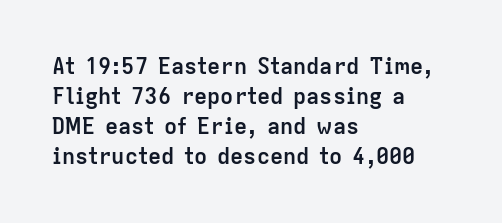
Italic: no, the glyphs are upright roman. Standard letterfit; no display-style spreading of the glyphs. Glance below the letters and you will spot only blank space. Its strokes are broad and dark, the hallmark of bold type.
